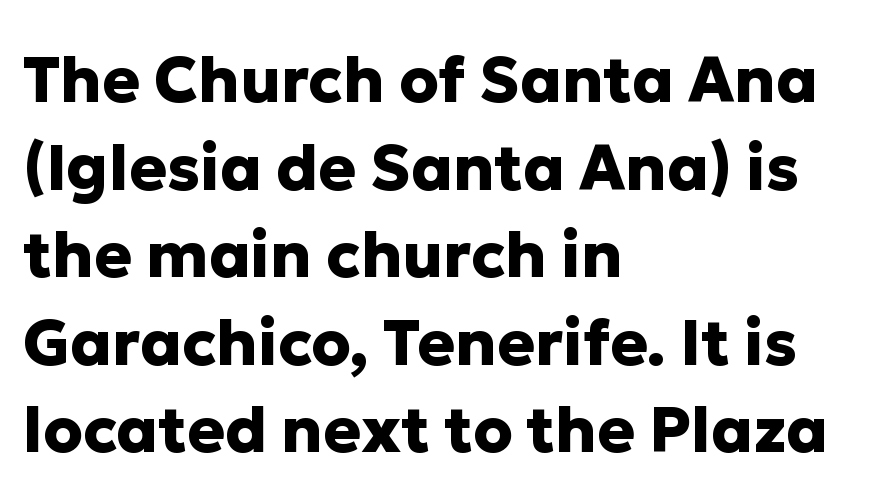
Q: Is the text bold? A: Yes.
Q: Is the text italic (slanted)? A: No, it is upright.
Q: Is the typeface a serif or a sans-serif typeface? A: Sans-serif.
Q: Is the text underlined? A: No.
Q: How is the paragraph aligned? A: Left-aligned.
Q: Is the spacing between letters normal or unusually wide? A: Normal.
Q: Is the spacing between lines tight, normal or loose? A: Normal.
Q: Width (condensed, normal, or wide)? A: Normal.
Q: Stroke contrast? A: Low.
Q: x-height? A: Medium.
Q: Monospaced? A: No.
